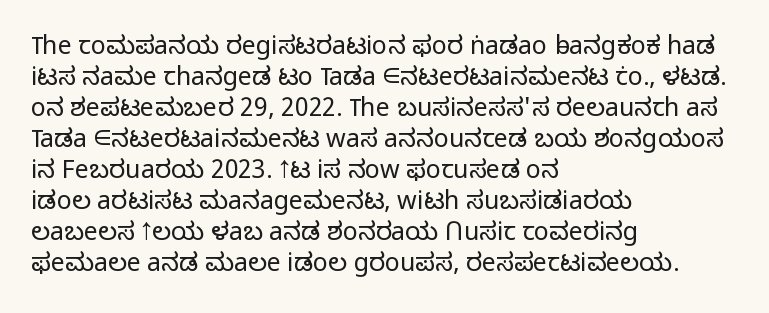
Q: Is the text bold? A: No.
Q: Is the text italic (slanted)? A: No, it is upright.
Q: Is the text underlined? A: No.
Q: How is the paragraph aligned? A: Left-aligned.
Q: Is the spacing between letters normal or unusually wide? A: Normal.
